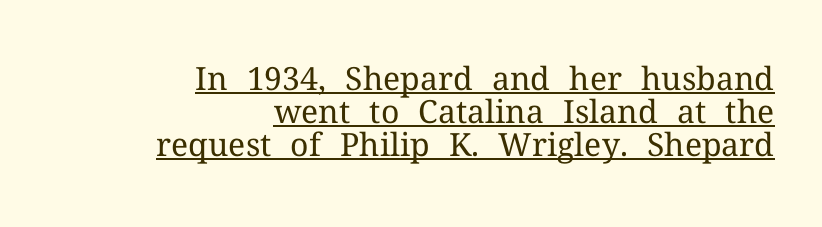
{"serif": "yes", "italic": "no", "bold": "no", "weight": "regular", "width": "normal", "stroke_contrast": "medium", "x_height": "medium", "monospaced": "no", "underline": "yes", "align": "right", "line_spacing": "tight", "line_spacing_ratio": 1.03, "letter_spacing": "normal", "letter_spacing_em": 0.0, "glyph_px": 32}
